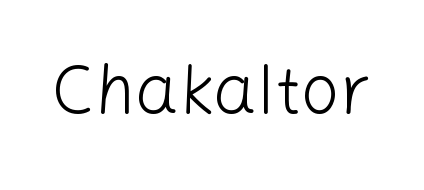
The image shows 69 px light sans-serif type, upright; set normal letter spacing, not underlined; low stroke contrast and a medium x-height.
